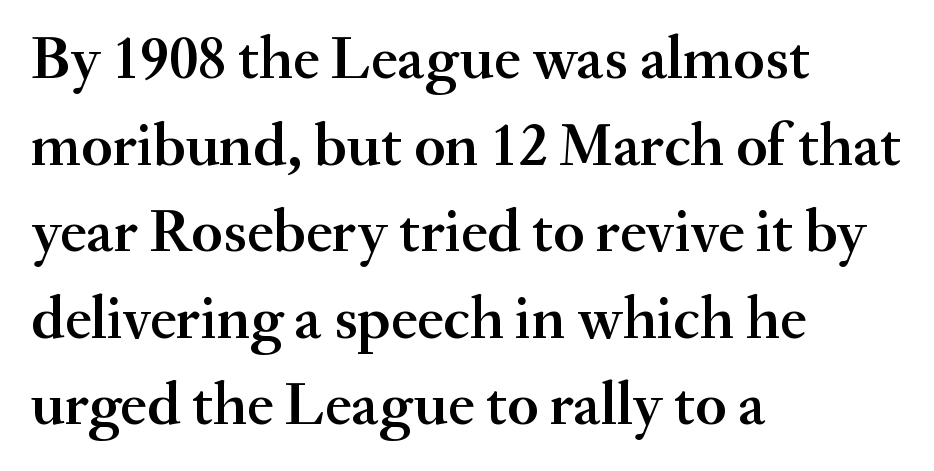
The lines in this sample share a left origin and differ only in where they stop. The passage shown is typed in a proportional face where columns would drift. The glyphs in this specimen are seriffed. Whoever set this chose a conventional vertical rhythm. The passage shown is not underscored anywhere. Posture: upright roman.
